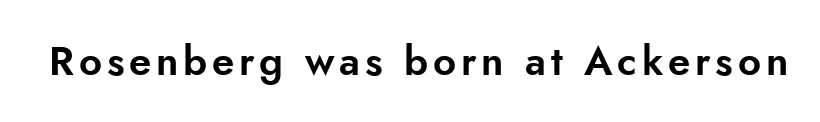
A sans-serif font was chosen for this passage. The rendering uses natural spacing where letterforms have individual widths. Unlike italic type, these characters show no tilt at all. Has an underline been added? It has not.
